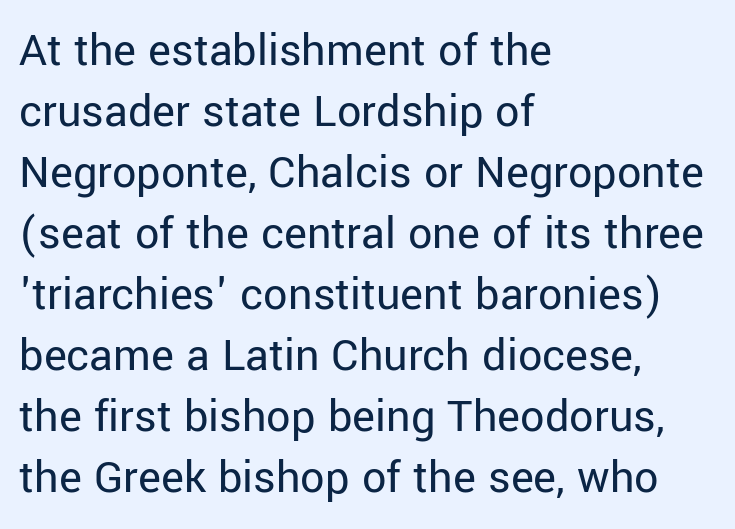
Each letter keeps its own natural width here, so spacing adapts to shape. Rendered with straight, roman letterforms. A normal amount of white space separates one row of letters from the next. Left-aligned paragraph, ragged on the right. Students, note that the glyphs here touch the page at normal intervals.
